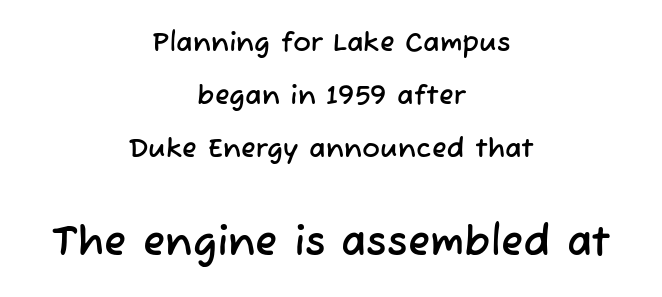
Q: Is the typeface a serif or a sans-serif typeface? A: Sans-serif.
Q: Is the text underlined? A: No.
Q: How is the paragraph aligned? A: Centered.
Q: Is the spacing between letters normal or unusually wide? A: Normal.
Q: Is the spacing between lines tight, normal or loose? A: Loose.
Q: Which block of text is set in a larger size, the first (top) or the second (bottom)? A: The second (bottom) one.
Q: Width (condensed, normal, or wide)? A: Normal.
Q: Stroke contrast? A: Low.
Q: x-height? A: Medium.
Q: Monospaced? A: No.
